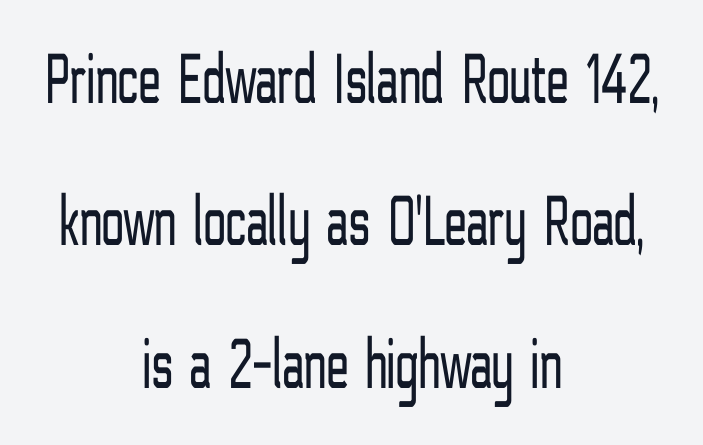
{"serif": "no", "italic": "no", "bold": "no", "weight": "light", "width": "condensed", "stroke_contrast": "low", "x_height": "medium", "monospaced": "no", "underline": "no", "align": "center", "line_spacing": "loose", "line_spacing_ratio": 1.95, "letter_spacing": "normal", "letter_spacing_em": 0.0, "glyph_px": 73}
